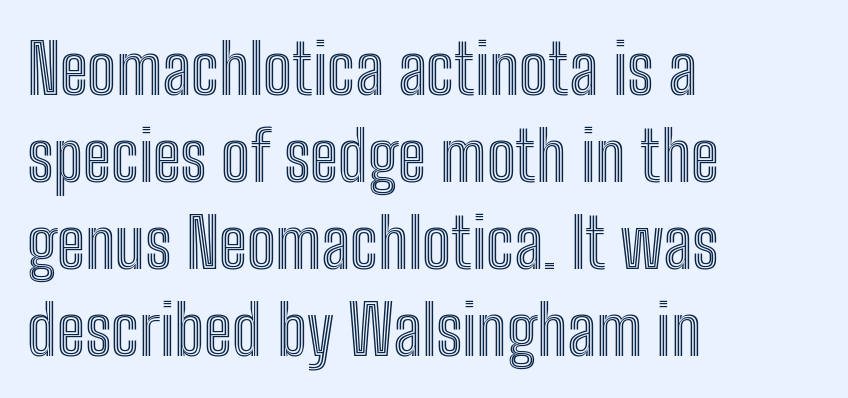
Tall strokes in this sample are plumb rather than angled. Only glyphs here, with clear space below each row. A normal amount of white space separates one row of letters from the next. Line beginnings align vertically; line endings do not.
